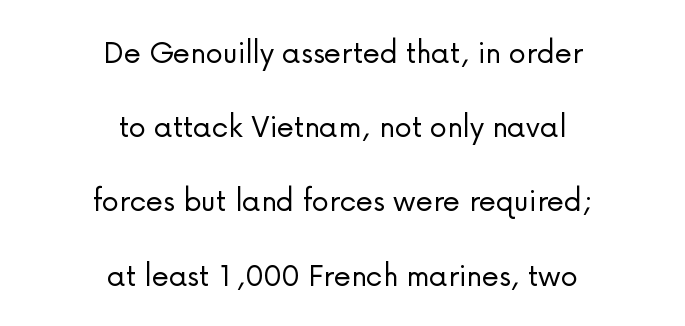
Italic: no, the glyphs are upright roman. Notice the wide empty band between every row — that's loose leading. The passage is arranged like a title page — every line centered. Typographically, this falls in the sans-serif category.
